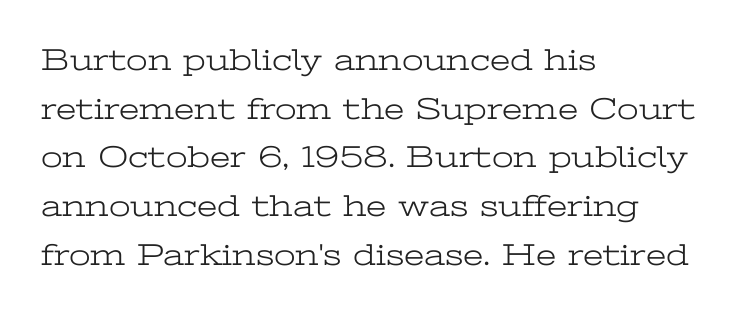
Q: Is the text bold? A: No.
Q: Is the text italic (slanted)? A: No, it is upright.
Q: Is the typeface a serif or a sans-serif typeface? A: Serif.
Q: Is the text underlined? A: No.
Q: How is the paragraph aligned? A: Left-aligned.
Q: Is the spacing between letters normal or unusually wide? A: Normal.
Q: Is the spacing between lines tight, normal or loose? A: Normal.
Q: Width (condensed, normal, or wide)? A: Wide.
Q: Stroke contrast? A: Low.
Q: x-height? A: Medium.
Q: Monospaced? A: No.
